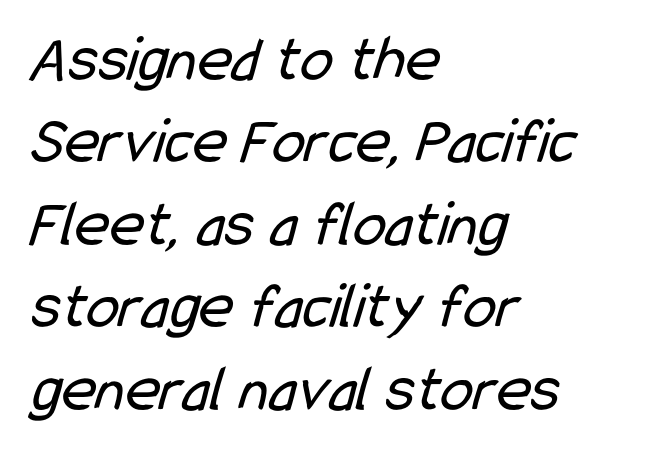
Q: Is the text bold? A: No.
Q: Is the typeface a serif or a sans-serif typeface? A: Sans-serif.
Q: Is the text underlined? A: No.
Q: How is the paragraph aligned? A: Left-aligned.
Q: Is the spacing between letters normal or unusually wide? A: Normal.
Q: Is the spacing between lines tight, normal or loose? A: Normal.
Q: Width (condensed, normal, or wide)? A: Condensed.
Q: Stroke contrast? A: Low.
Q: x-height? A: Medium.
Q: Monospaced? A: No.
